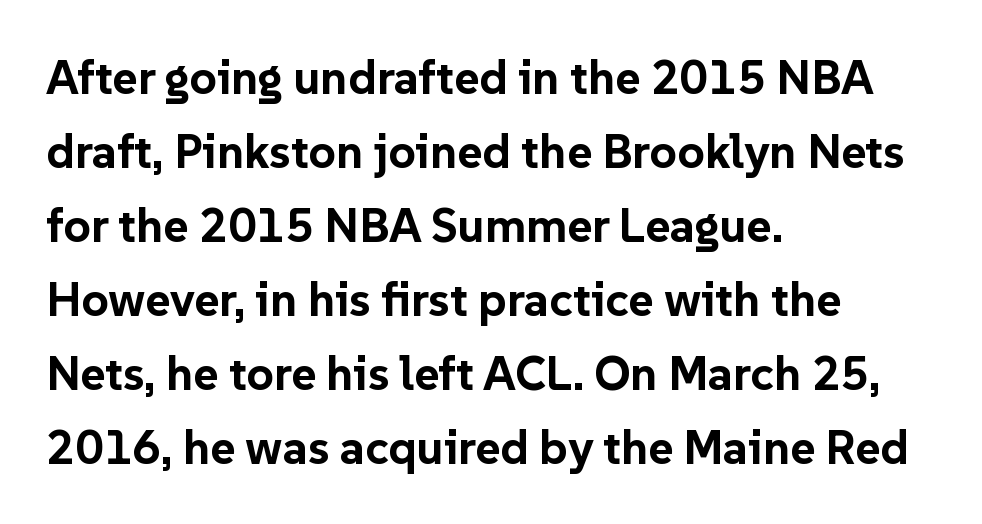
Q: Is the text bold? A: Yes.
Q: Is the text italic (slanted)? A: No, it is upright.
Q: Is the typeface a serif or a sans-serif typeface? A: Sans-serif.
Q: Is the text underlined? A: No.
Q: How is the paragraph aligned? A: Left-aligned.
Q: Is the spacing between letters normal or unusually wide? A: Normal.
Q: Is the spacing between lines tight, normal or loose? A: Normal.
Q: Width (condensed, normal, or wide)? A: Normal.
Q: Stroke contrast? A: Low.
Q: x-height? A: Medium.
Q: Monospaced? A: No.
